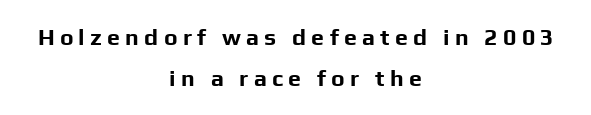
The image shows 23 px bold type, upright; set centered, line spacing 1.77x, unusually wide letter spacing (+0.23 em), not underlined.
